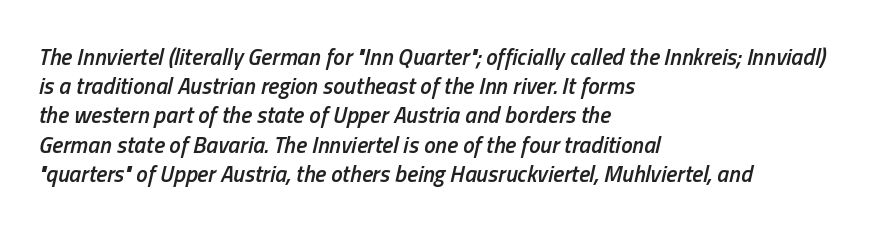
{"italic": "yes", "lean": "right", "slant_degrees": 13, "bold": "semi", "underline": "no", "align": "left", "line_spacing": "normal", "line_spacing_ratio": 1.27, "letter_spacing": "normal", "letter_spacing_em": 0.0, "glyph_px": 23}
